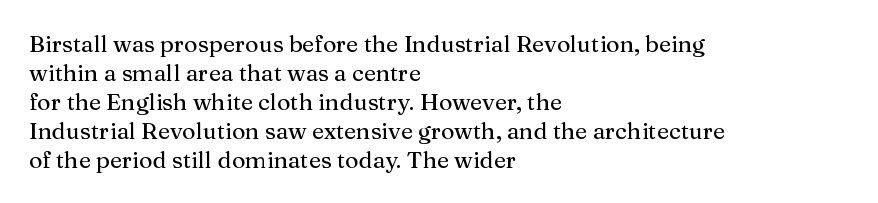
{"italic": "no", "underline": "no", "align": "left", "line_spacing": "normal", "line_spacing_ratio": 1.26, "letter_spacing": "normal", "letter_spacing_em": 0.0, "glyph_px": 23}
